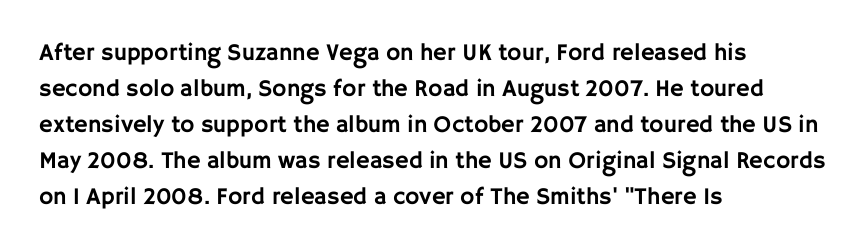
Q: Is the text italic (slanted)? A: No, it is upright.
Q: Is the text underlined? A: No.
Q: How is the paragraph aligned? A: Left-aligned.
Q: Is the spacing between letters normal or unusually wide? A: Normal.
Q: Is the spacing between lines tight, normal or loose? A: Normal.
